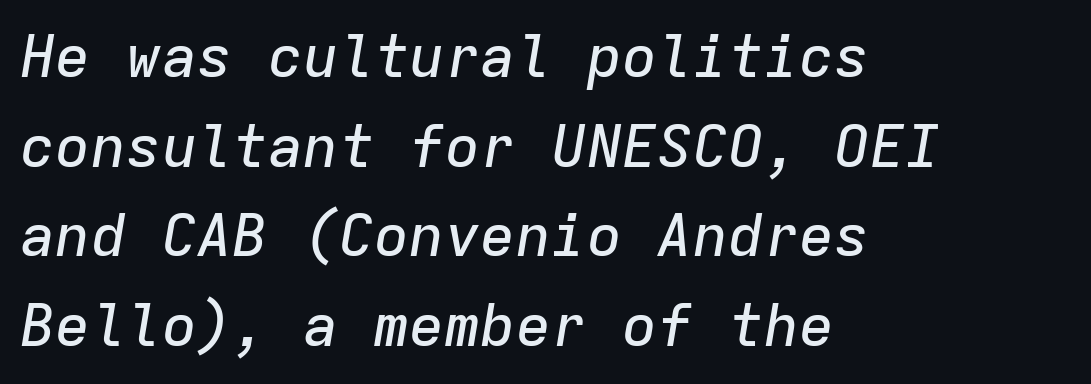
Q: Is the text italic (slanted)? A: Yes, it leans right by about 9 degrees.
Q: Is the text underlined? A: No.
Q: How is the paragraph aligned? A: Left-aligned.
Q: Is the spacing between letters normal or unusually wide? A: Normal.
Q: Is the spacing between lines tight, normal or loose? A: Normal.
Q: Width (condensed, normal, or wide)? A: Normal.
Q: Stroke contrast? A: Low.
Q: x-height? A: Medium.
Q: Monospaced? A: Yes.
